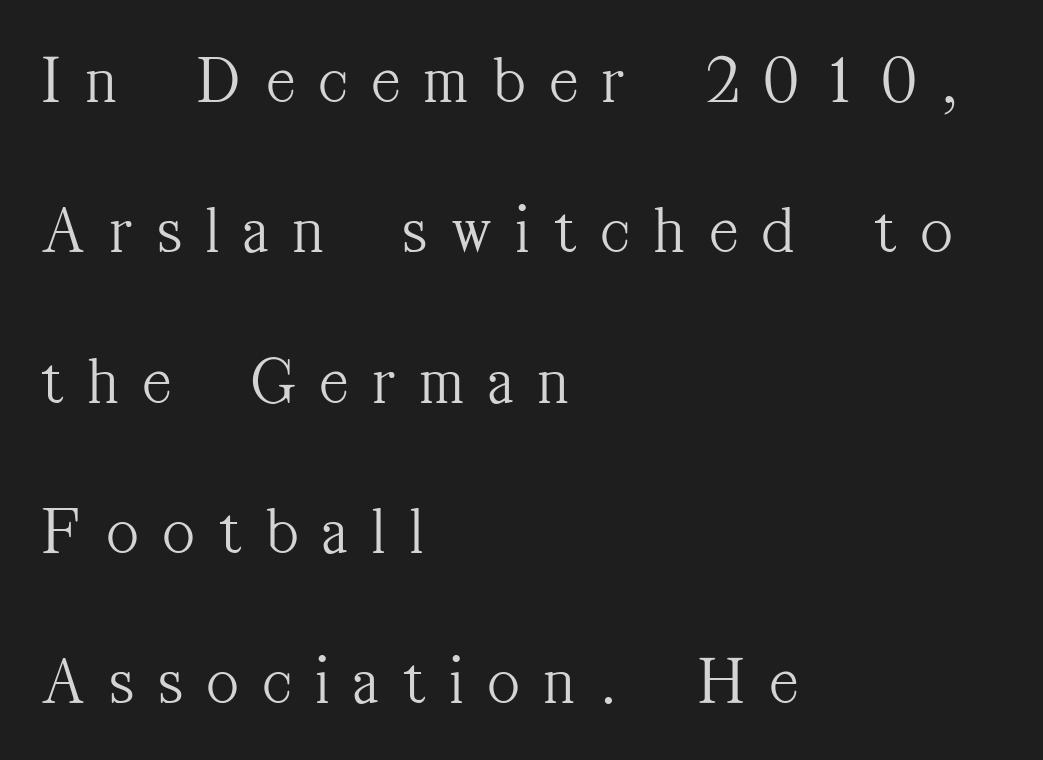
The typeface chosen for these lines features serifs. Honestly, there is no underline to notice here at all. Line spacing here is loose. Upright lettering throughout. The cut favours lightness, reaching ordinary text weight at its darkest. The rendering inserts visible extra space after every character.
